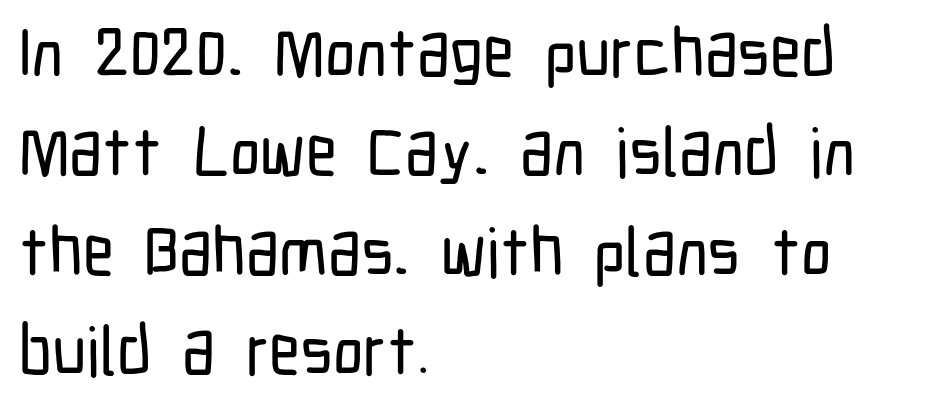
A student would call this left alignment; a typographer would say flush left, rag right. Italic: no, the glyphs are upright roman. The area under the type is left untouched. Note: no serifs on the glyphs.
